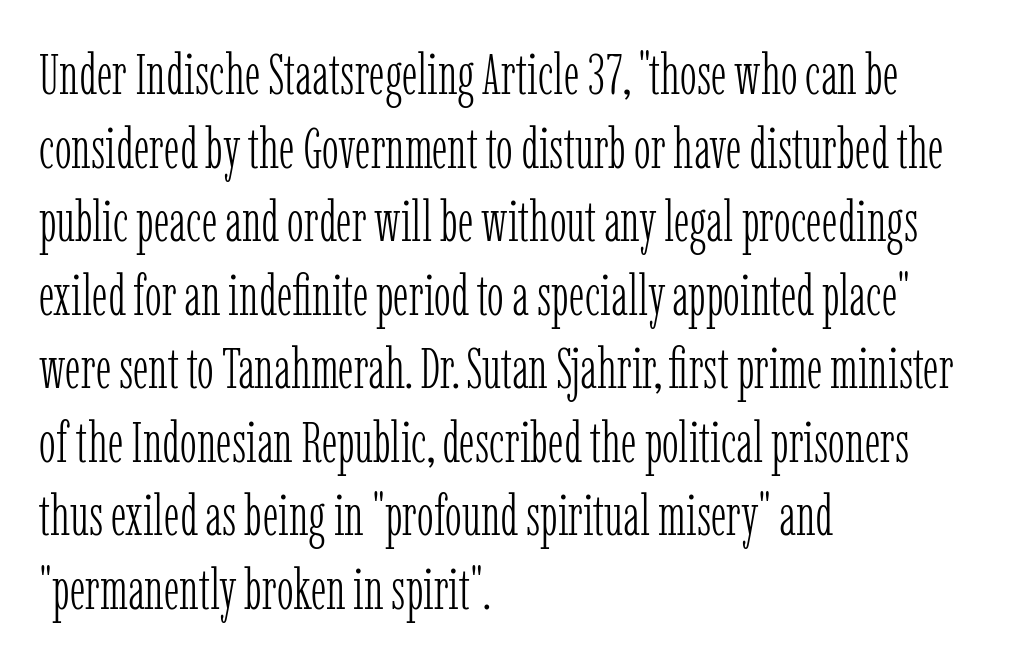
The image shows 57 px light, condensed serif type, upright; set left-aligned, normal line spacing (1.29x), normal letter spacing, not underlined; low stroke contrast and a medium x-height.
